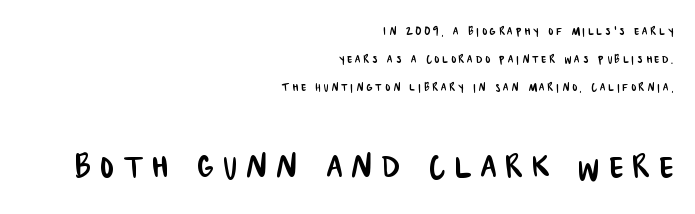
Q: Is the typeface a serif or a sans-serif typeface? A: Sans-serif.
Q: Is the text underlined? A: No.
Q: How is the paragraph aligned? A: Right-aligned.
Q: Is the spacing between letters normal or unusually wide? A: Unusually wide.
Q: Is the spacing between lines tight, normal or loose? A: Loose.
Q: Which block of text is set in a larger size, the first (top) or the second (bottom)? A: The second (bottom) one.
Q: Width (condensed, normal, or wide)? A: Condensed.
Q: Stroke contrast? A: Low.
Q: x-height? A: Large.
Q: Monospaced? A: No.
